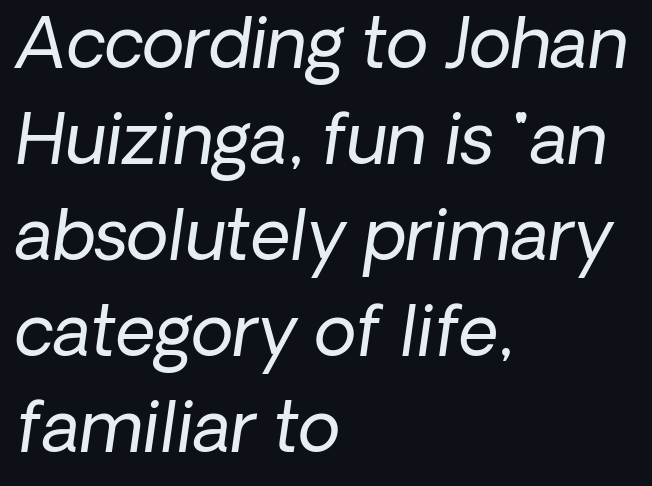
{"italic": "yes", "lean": "right", "slant_degrees": 8, "bold": "no", "weight": "regular", "width": "normal", "stroke_contrast": "low", "x_height": "medium", "monospaced": "no", "underline": "no", "align": "left", "line_spacing": "normal", "line_spacing_ratio": 1.39, "letter_spacing": "normal", "letter_spacing_em": 0.0, "glyph_px": 69}
